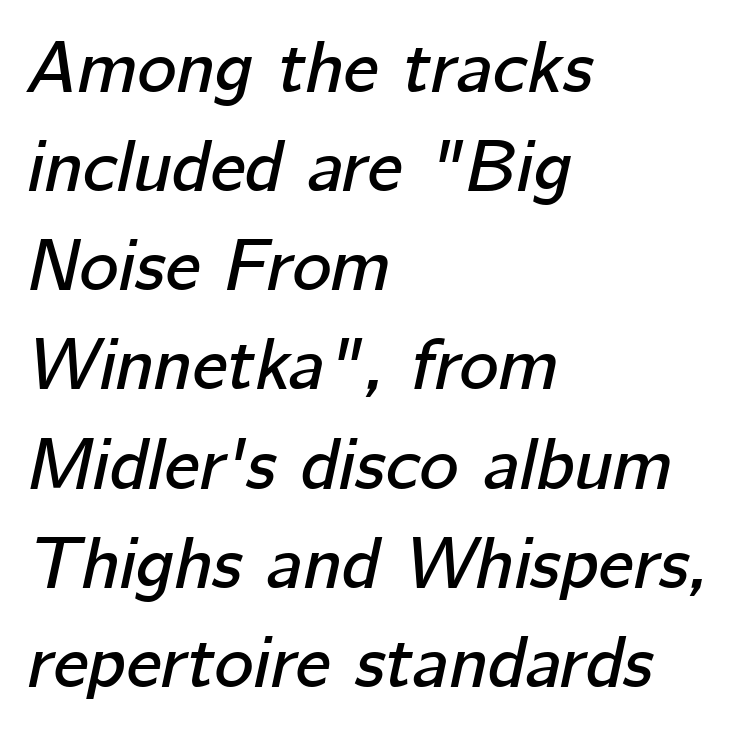
Q: Is the text italic (slanted)? A: Yes, it leans right by about 12 degrees.
Q: Is the text underlined? A: No.
Q: How is the paragraph aligned? A: Left-aligned.
Q: Is the spacing between letters normal or unusually wide? A: Normal.
Q: Is the spacing between lines tight, normal or loose? A: Normal.
Q: Width (condensed, normal, or wide)? A: Normal.
Q: Stroke contrast? A: Low.
Q: x-height? A: Medium.
Q: Monospaced? A: No.
